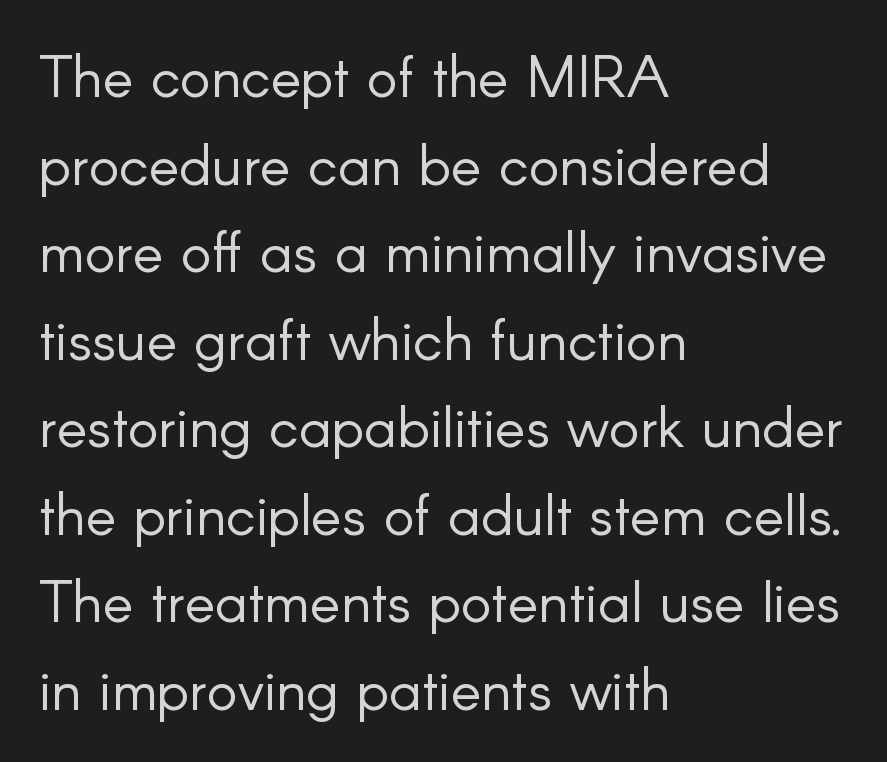
Q: Is the text bold? A: No.
Q: Is the text italic (slanted)? A: No, it is upright.
Q: Is the typeface a serif or a sans-serif typeface? A: Sans-serif.
Q: Is the text underlined? A: No.
Q: How is the paragraph aligned? A: Left-aligned.
Q: Is the spacing between letters normal or unusually wide? A: Normal.
Q: Is the spacing between lines tight, normal or loose? A: Normal.
Q: Width (condensed, normal, or wide)? A: Normal.
Q: Stroke contrast? A: Low.
Q: x-height? A: Small.
Q: Monospaced? A: No.
